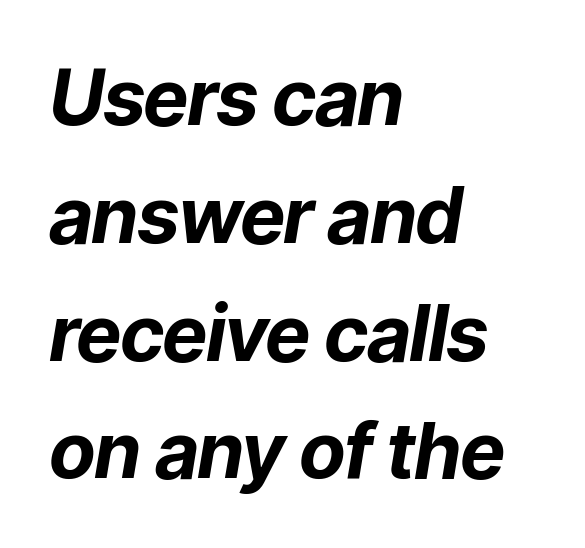
Q: Is the text bold? A: Yes.
Q: Is the text italic (slanted)? A: Yes, it leans right by about 9 degrees.
Q: Is the text underlined? A: No.
Q: How is the paragraph aligned? A: Left-aligned.
Q: Is the spacing between letters normal or unusually wide? A: Normal.
Q: Is the spacing between lines tight, normal or loose? A: Normal.
Q: Width (condensed, normal, or wide)? A: Normal.
Q: Stroke contrast? A: Low.
Q: x-height? A: Medium.
Q: Monospaced? A: No.
